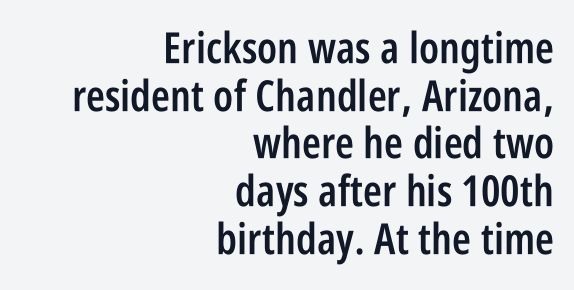
{"serif": "no", "italic": "no", "bold": "semi", "weight": "semibold", "width": "condensed", "stroke_contrast": "low", "x_height": "large", "monospaced": "no", "underline": "no", "align": "right", "line_spacing": "tight", "line_spacing_ratio": 1.11, "letter_spacing": "normal", "letter_spacing_em": 0.0, "glyph_px": 43}
